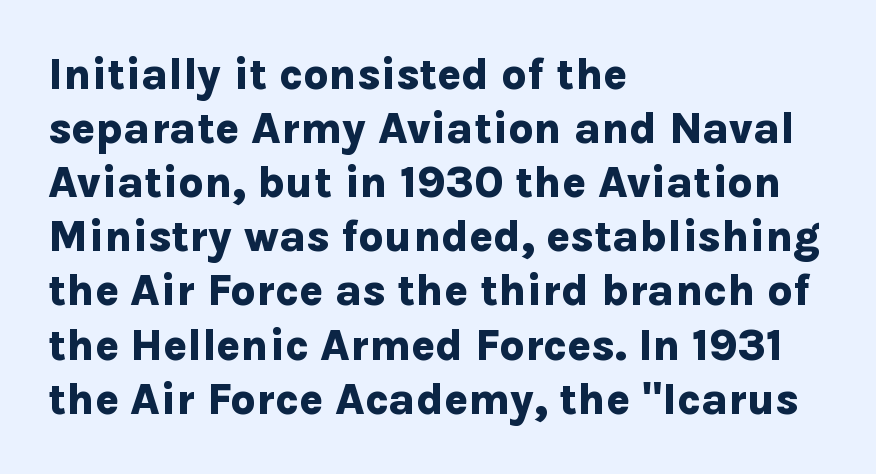
Standard letterfit; no display-style spreading of the glyphs. The typesetter chose a ragged-right arrangement here. Character widths vary here, with narrow letters taking less room than wide ones. Nope, no serifs anywhere on these letters. Strong, thick strokes mark this as bold type.
